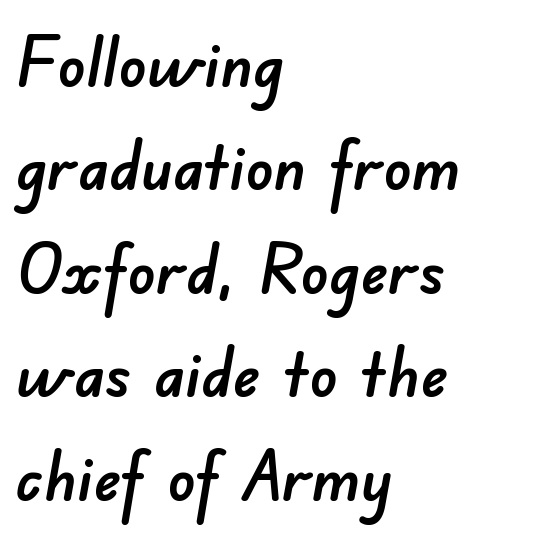
Q: Is the typeface a serif or a sans-serif typeface? A: Sans-serif.
Q: Is the text underlined? A: No.
Q: How is the paragraph aligned? A: Left-aligned.
Q: Is the spacing between letters normal or unusually wide? A: Normal.
Q: Is the spacing between lines tight, normal or loose? A: Normal.
Q: Width (condensed, normal, or wide)? A: Normal.
Q: Stroke contrast? A: Low.
Q: x-height? A: Small.
Q: Monospaced? A: No.
